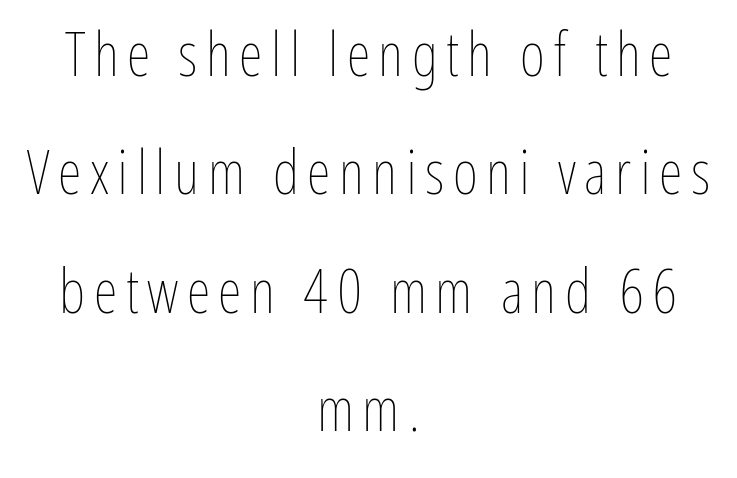
No heavy texture on the line: the type isn't bold. Here the designer chose a conventional face with non-uniform glyph widths. The paragraph shown floats in the horizontal middle. The strip under each line holds only bare page. Designer's note — italics off, roman on.
